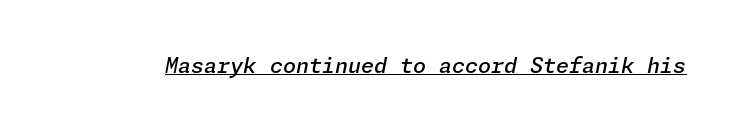
The image shows 21 px text type, italic (leaning right); set normal letter spacing, underlined.
